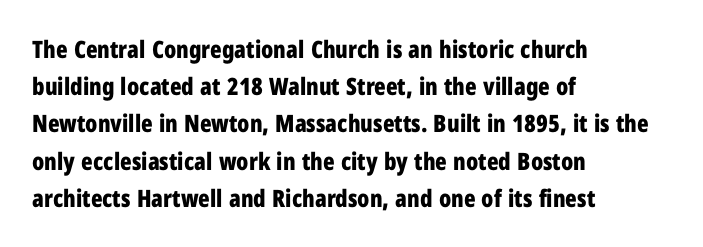
The passage shown has conventional tracking throughout. Underline: absent. The lines in this sample share a left origin and differ only in where they stop. These lines carry a lot of weight — the face is fully bold. Leading: standard. Characters remain perfectly vertical along every line.
